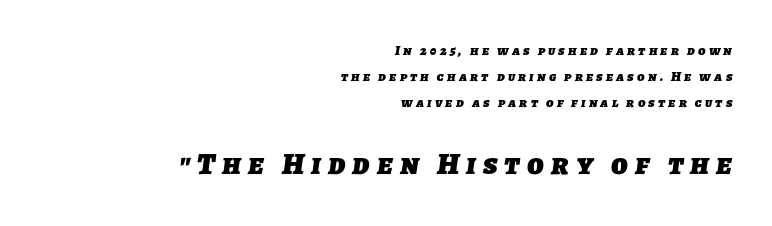
The image shows 31 px heavy sans-serif type; set right-aligned, line spacing 1.84x, unusually wide letter spacing (+0.23 em), not underlined; the second (bottom) block is 2.21x larger; low stroke contrast and a medium x-height.
